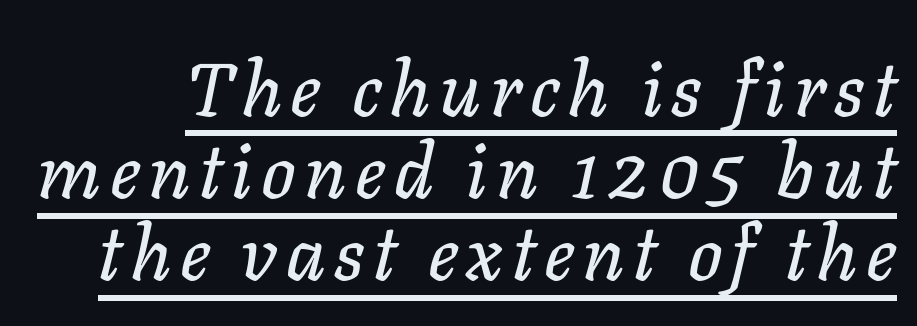
Q: Is the text italic (slanted)? A: Yes, it leans right by about 11 degrees.
Q: Is the text underlined? A: Yes.
Q: Is the spacing between lines tight, normal or loose? A: Tight.
Q: Width (condensed, normal, or wide)? A: Normal.
Q: Stroke contrast? A: Low.
Q: x-height? A: Medium.
Q: Monospaced? A: No.
